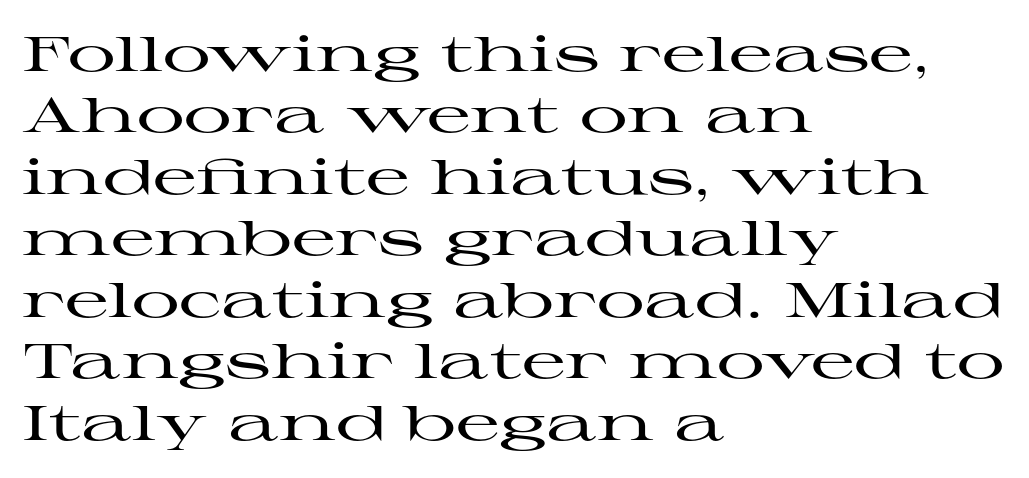
Nope, not italic — everything's standing straight. Unlike a clean sans, this face finishes its strokes with serifs. All the whitespace from short lines collects on the right. Notice how descenders clear the ascenders below comfortably — that's standard leading. These lines are rendered in a variable-pitch font.
